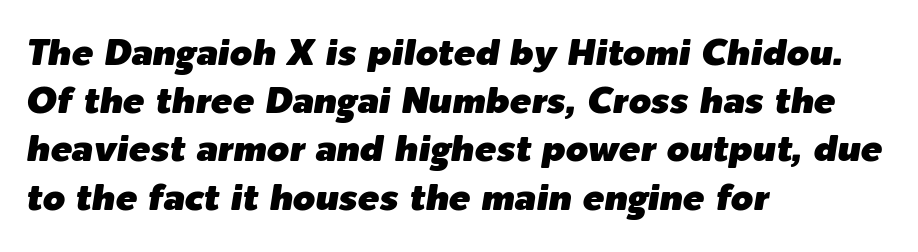
{"italic": "yes", "lean": "right", "slant_degrees": 9, "width": "normal", "stroke_contrast": "low", "x_height": "medium", "monospaced": "no", "underline": "no", "align": "left", "line_spacing": "normal", "line_spacing_ratio": 1.34, "letter_spacing": "normal", "letter_spacing_em": 0.0, "glyph_px": 36}
